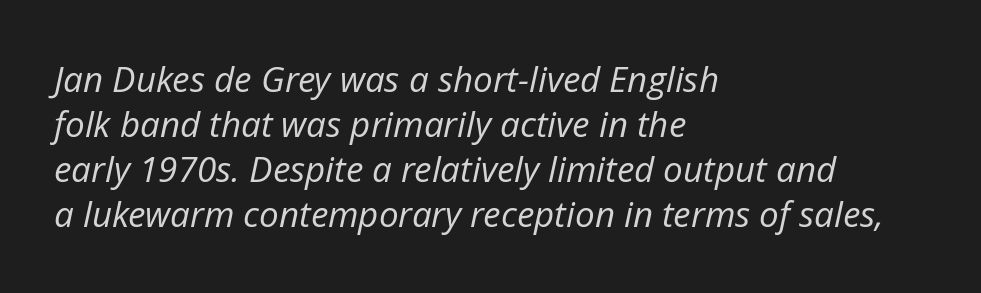
Q: Is the text bold? A: No.
Q: Is the text italic (slanted)? A: Yes, it leans right by about 12 degrees.
Q: Is the text underlined? A: No.
Q: How is the paragraph aligned? A: Left-aligned.
Q: Is the spacing between letters normal or unusually wide? A: Normal.
Q: Is the spacing between lines tight, normal or loose? A: Normal.
Q: Width (condensed, normal, or wide)? A: Normal.
Q: Stroke contrast? A: Low.
Q: x-height? A: Medium.
Q: Monospaced? A: No.
